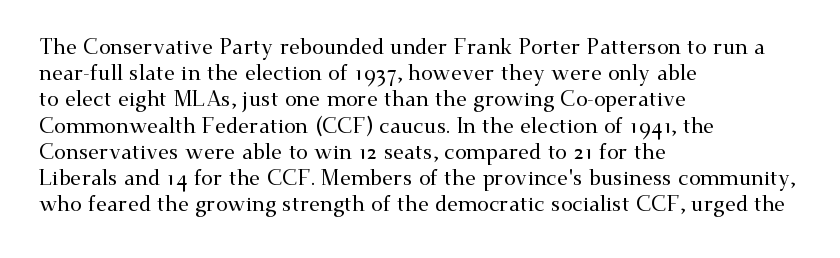
The image shows 21 px text type, upright; set left-aligned, normal line spacing (1.25x), normal letter spacing, not underlined.
